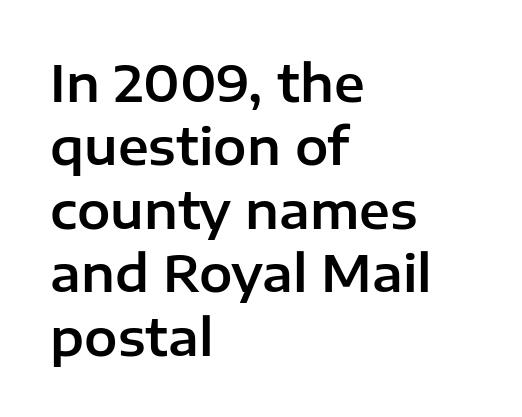
{"serif": "no", "italic": "no", "width": "normal", "stroke_contrast": "low", "x_height": "medium", "monospaced": "no", "underline": "no", "align": "left", "line_spacing": "normal", "line_spacing_ratio": 1.27, "letter_spacing": "normal", "letter_spacing_em": 0.0, "glyph_px": 50}
